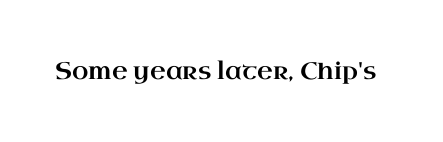
The image shows 24 px text type, upright; set normal letter spacing, not underlined.
